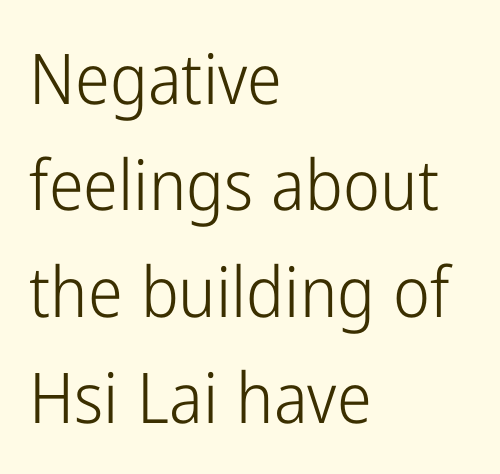
{"serif": "no", "italic": "no", "bold": "no", "weight": "light", "width": "condensed", "stroke_contrast": "low", "x_height": "medium", "monospaced": "no", "underline": "no", "align": "left", "line_spacing": "normal", "line_spacing_ratio": 1.52, "letter_spacing": "normal", "letter_spacing_em": 0.0, "glyph_px": 70}
